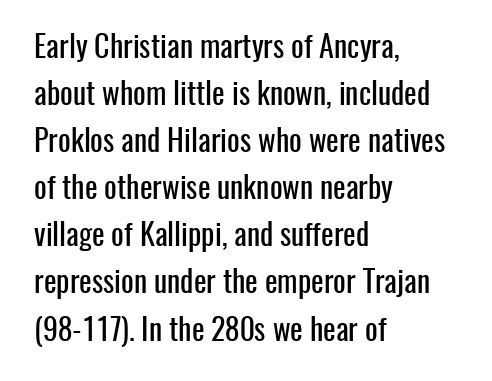
The image shows 30 px condensed sans-serif type, upright; set left-aligned, normal line spacing (1.57x), normal letter spacing, not underlined; low stroke contrast and a medium x-height.
